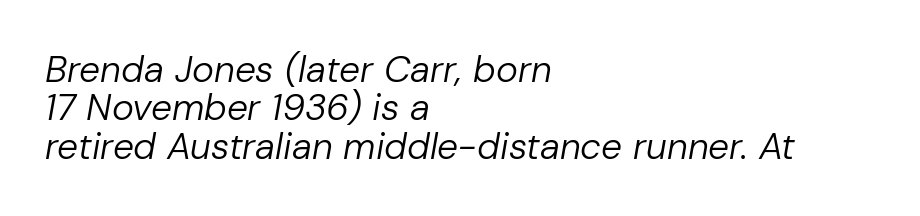
{"italic": "yes", "lean": "right", "slant_degrees": 10, "bold": "no", "weight": "regular", "width": "normal", "stroke_contrast": "low", "x_height": "medium", "monospaced": "no", "underline": "no", "align": "left", "line_spacing": "tight", "line_spacing_ratio": 1.04, "letter_spacing": "normal", "letter_spacing_em": 0.0, "glyph_px": 37}
